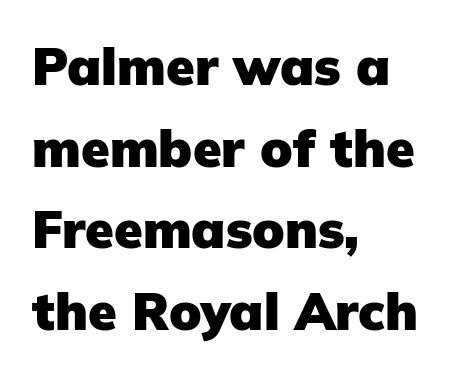
The image shows 52 px heavy sans-serif type, upright; set left-aligned, normal line spacing (1.57x), normal letter spacing, not underlined; low stroke contrast and a medium x-height.
